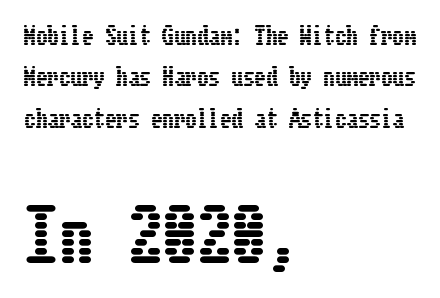
{"italic": "no", "width": "condensed", "stroke_contrast": "low", "x_height": "medium", "underline": "no", "align": "left", "line_spacing_ratio": 1.8, "letter_spacing": "normal", "letter_spacing_em": 0.0, "larger_block": "second", "size_ratio": 3.0, "glyph_px": 69}
